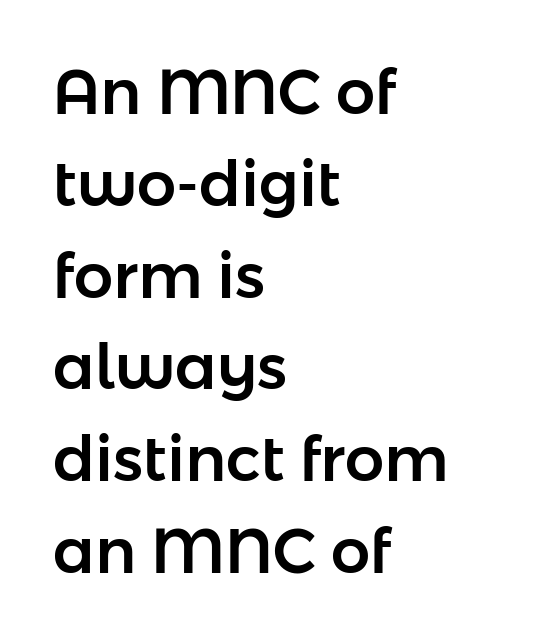
The rendering uses natural spacing where letterforms have individual widths. The gaps between neighbouring characters are ordinary and unremarkable. Classification — sans serif. Decoration check: the copy has no underline.
